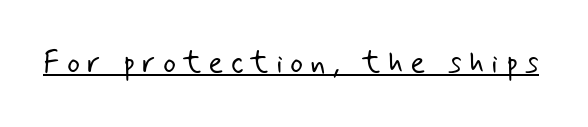
{"serif": "no", "bold": "no", "weight": "light", "width": "normal", "stroke_contrast": "low", "x_height": "small", "monospaced": "no", "underline": "yes", "letter_spacing": "wide", "letter_spacing_em": 0.23, "glyph_px": 31}
